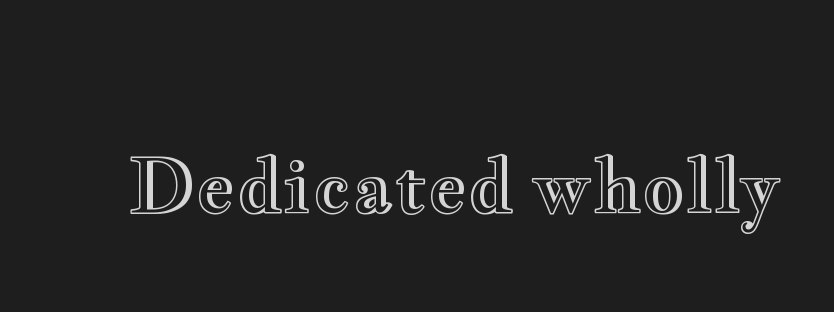
The typography opts for an upright posture over an oblique one. This sample has the flowing, uneven cadence of proportional lettering. The rendering keeps characters at their native spacing. Underlining? Definitely not there.
